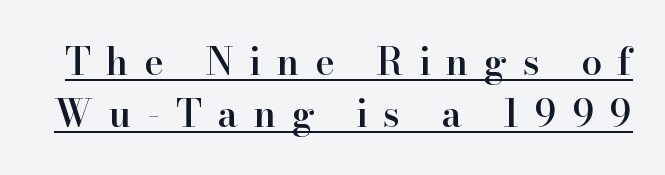
The image shows 37 px semibold serif type, upright; set normal line spacing (1.4x), unusually wide letter spacing (+0.43 em), underlined; high stroke contrast and a small x-height.
